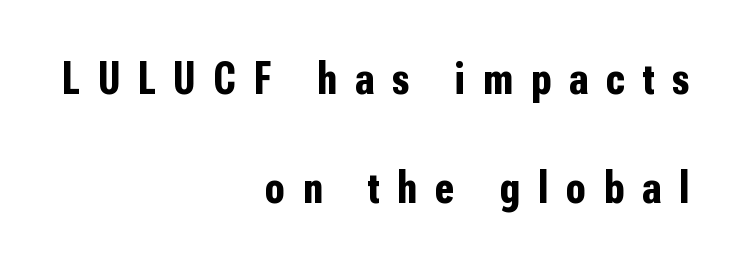
The image shows 45 px bold, condensed sans-serif type, upright; set right-aligned, loose line spacing (2.42x), unusually wide letter spacing (+0.4 em), not underlined; low stroke contrast and a medium x-height.
